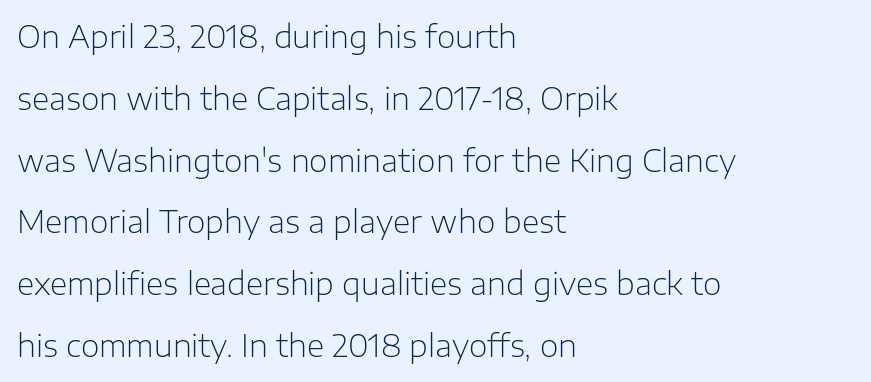
A classic flush-left, rag-right setting is used for this passage. Is this a sans? Yes — the strokes have no serifs. Counters stay open thanks to moderate or lighter strokes. A great deal of white space separates one row of letters from the next. Looks like regular typesetting: each glyph gets only the width it needs.
